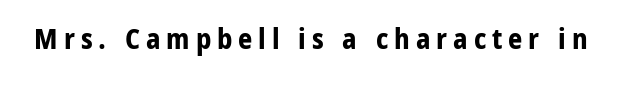
The image shows 28 px bold sans-serif type, upright; set unusually wide letter spacing (+0.21 em), not underlined; low stroke contrast and a medium x-height.
